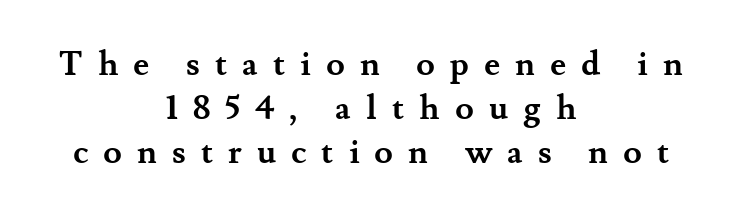
The sample has been set heavy, in full bold. Every row of glyphs is offset so its center matches the block's center. The face used here is proportionally spaced, like ordinary book or web type. Bare-footed words on every line. The space between consecutive lines is moderate. Glyph-to-glyph distance is far greater than everyday printed text.
